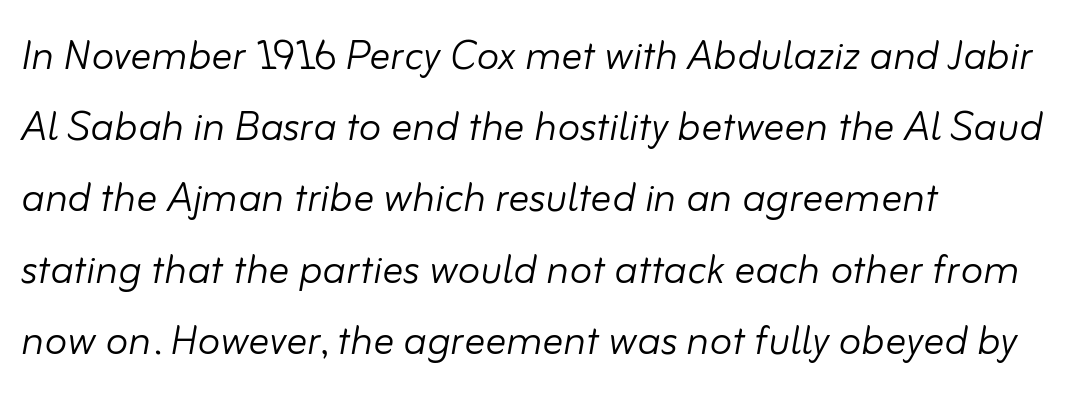
The image shows 52 px light type, italic (leaning right); set left-aligned, normal line spacing (1.37x), normal letter spacing, not underlined; low stroke contrast and a small x-height.
